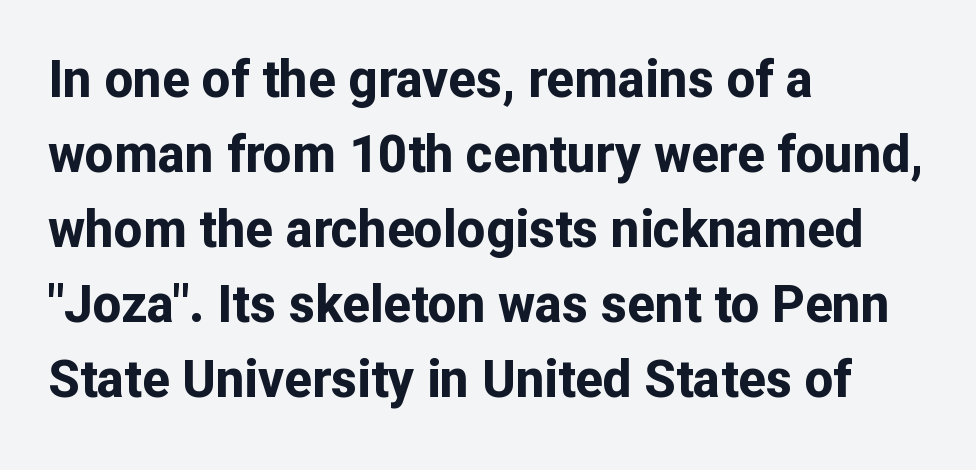
Q: Is the text bold? A: Yes.
Q: Is the text italic (slanted)? A: No, it is upright.
Q: Is the typeface a serif or a sans-serif typeface? A: Sans-serif.
Q: Is the text underlined? A: No.
Q: How is the paragraph aligned? A: Left-aligned.
Q: Is the spacing between letters normal or unusually wide? A: Normal.
Q: Is the spacing between lines tight, normal or loose? A: Normal.
Q: Width (condensed, normal, or wide)? A: Normal.
Q: Stroke contrast? A: Low.
Q: x-height? A: Medium.
Q: Monospaced? A: No.
